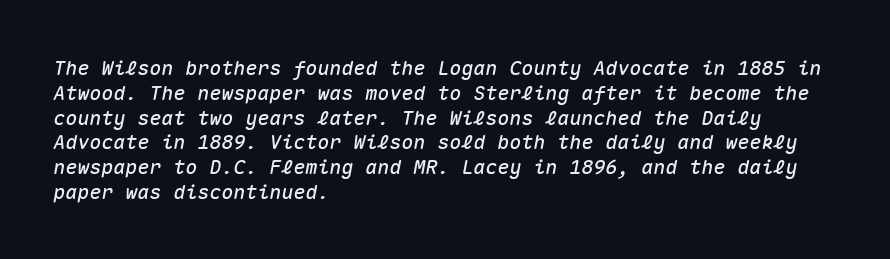
Does the copy run flush right? No — it runs flush left. Decoration check: the copy has no underline. The specimen reads as italic at a glance. The type is set solid horizontally, with unmodified tracking.
